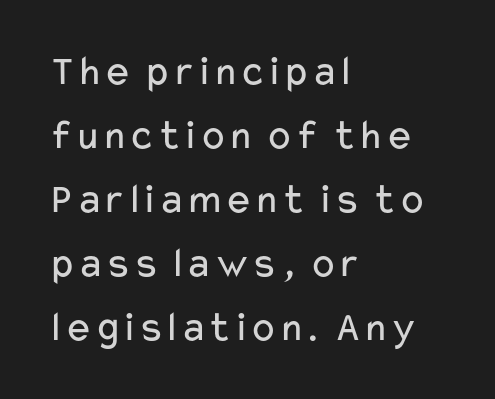
Q: Is the text bold? A: No.
Q: Is the text italic (slanted)? A: No, it is upright.
Q: Is the typeface a serif or a sans-serif typeface? A: Sans-serif.
Q: Is the text underlined? A: No.
Q: How is the paragraph aligned? A: Left-aligned.
Q: Is the spacing between letters normal or unusually wide? A: Normal.
Q: Is the spacing between lines tight, normal or loose? A: Normal.
Q: Width (condensed, normal, or wide)? A: Wide.
Q: Stroke contrast? A: Low.
Q: x-height? A: Medium.
Q: Monospaced? A: No.
